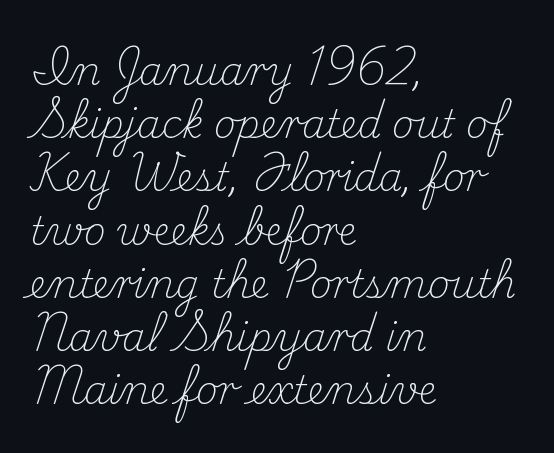
{"serif": "yes", "bold": "no", "weight": "light", "width": "normal", "stroke_contrast": "medium", "x_height": "small", "monospaced": "no", "underline": "no", "align": "left", "line_spacing": "normal", "line_spacing_ratio": 1.4, "letter_spacing": "normal", "letter_spacing_em": 0.0, "glyph_px": 38}
